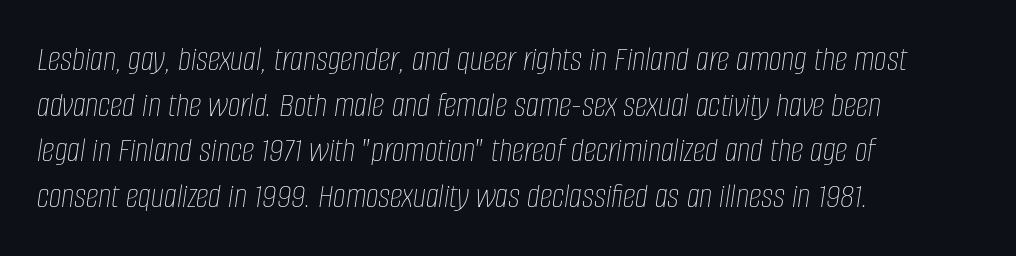
The image shows 36 px thin, condensed type, italic (leaning right); set left-aligned, normal line spacing (1.27x), normal letter spacing, not underlined; low stroke contrast and a large x-height.
